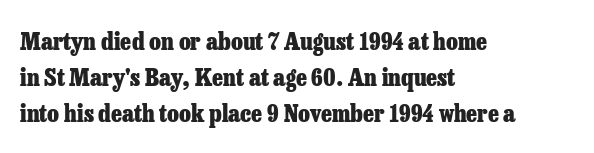
The image shows 24 px bold type, upright; set left-aligned, normal line spacing (1.49x), normal letter spacing, not underlined.
